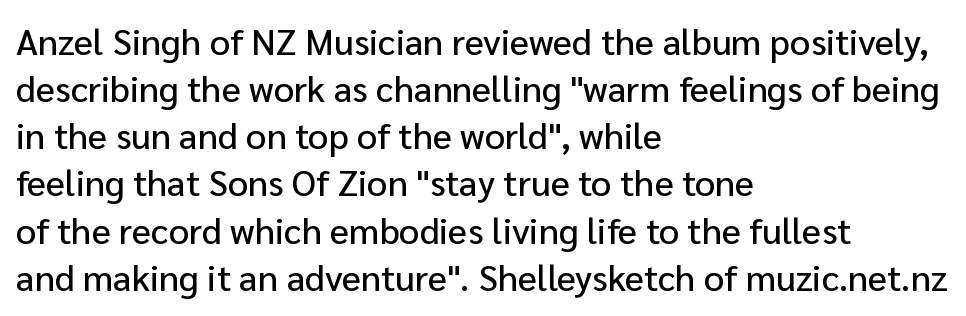
Summary of vertical rhythm: regular, with standard interline spacing. Between one letter and the next there's only the usual sliver of space. Type style note: lacks serifs. Is this a fixed-width face? No — the glyphs have proportional, varying widths. Descenders are the only things crossing below the line.
